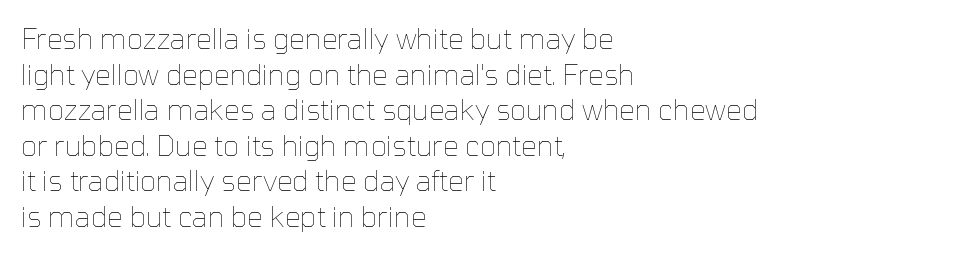
Q: Is the text bold? A: No.
Q: Is the text italic (slanted)? A: No, it is upright.
Q: Is the text underlined? A: No.
Q: How is the paragraph aligned? A: Left-aligned.
Q: Is the spacing between letters normal or unusually wide? A: Normal.
Q: Is the spacing between lines tight, normal or loose? A: Normal.
Q: Width (condensed, normal, or wide)? A: Normal.
Q: Stroke contrast? A: Low.
Q: x-height? A: Medium.
Q: Monospaced? A: No.
